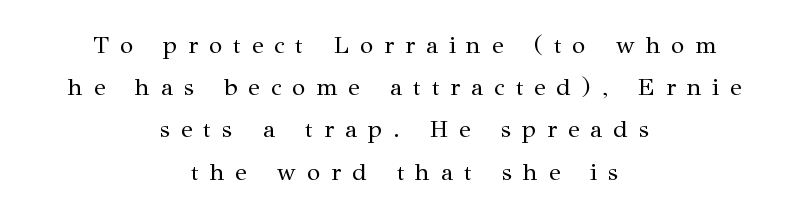
Quick note: underline off. Weight: not bold — regular or lighter. Compared with typical body copy, the letter spacing here is much looser. Rendered with straight, roman letterforms. A student would call this center alignment; a typographer would say set centered.
